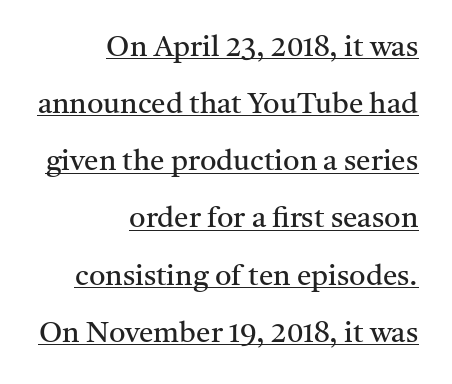
Q: Is the text bold? A: No.
Q: Is the text italic (slanted)? A: No, it is upright.
Q: Is the typeface a serif or a sans-serif typeface? A: Serif.
Q: Is the text underlined? A: Yes.
Q: How is the paragraph aligned? A: Right-aligned.
Q: Is the spacing between letters normal or unusually wide? A: Normal.
Q: Is the spacing between lines tight, normal or loose? A: Loose.
Q: Width (condensed, normal, or wide)? A: Normal.
Q: Stroke contrast? A: Medium.
Q: x-height? A: Medium.
Q: Monospaced? A: No.
